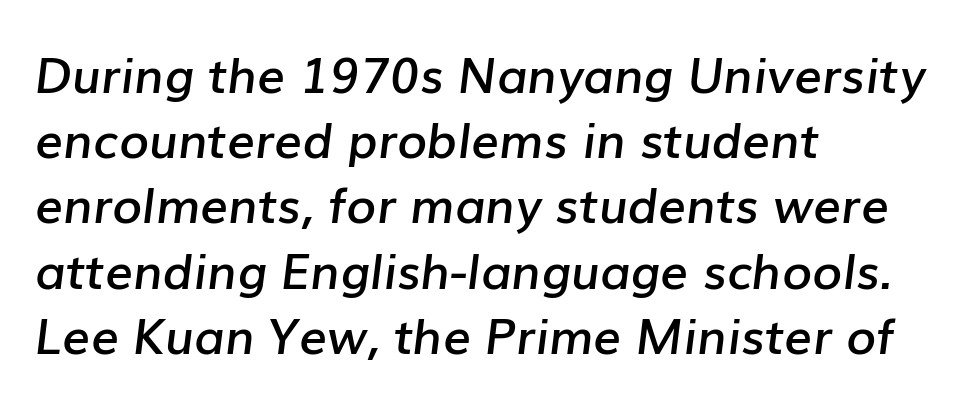
The rendering uses natural spacing where letterforms have individual widths. Normally led — the rows are evenly, conventionally spaced. Line beginnings align vertically; line endings do not. Stroke thickness is moderately raised; the sample reads as semibold. Each word holds together tightly as a unit, with standard inter-letter gaps.
